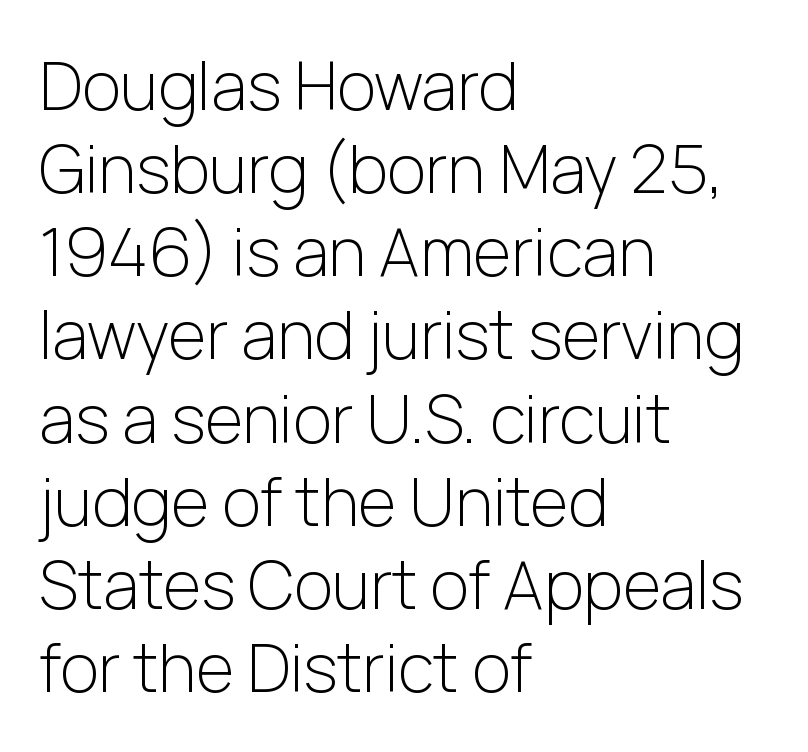
{"serif": "no", "italic": "no", "bold": "no", "weight": "light", "width": "normal", "stroke_contrast": "low", "x_height": "medium", "monospaced": "no", "underline": "no", "align": "left", "line_spacing": "normal", "line_spacing_ratio": 1.26, "letter_spacing": "normal", "letter_spacing_em": 0.0, "glyph_px": 66}
